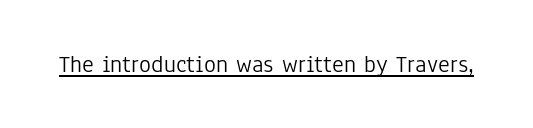
The image shows 25 px text type, upright; set normal letter spacing, underlined.
